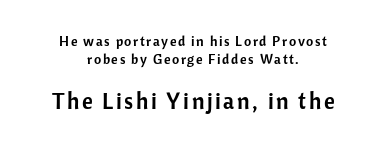
{"italic": "no", "underline": "no", "align": "center", "line_spacing": "normal", "line_spacing_ratio": 1.26, "larger_block": "second", "size_ratio": 1.64, "glyph_px": 23}
